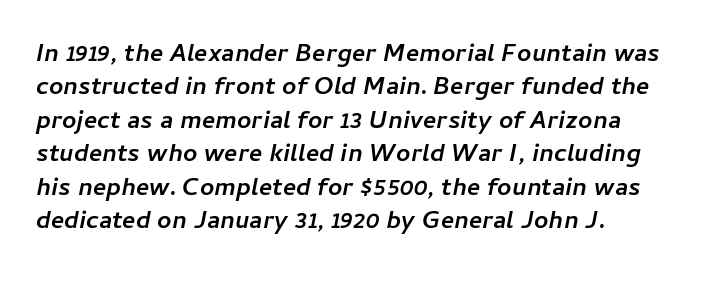
You could call the tracking neutral — neither tight nor loose. Look at the stroke-to-counter ratio: heavy, a bold. Normally led — the rows are evenly, conventionally spaced. The passage is arranged the way most books set body copy — flush left.
